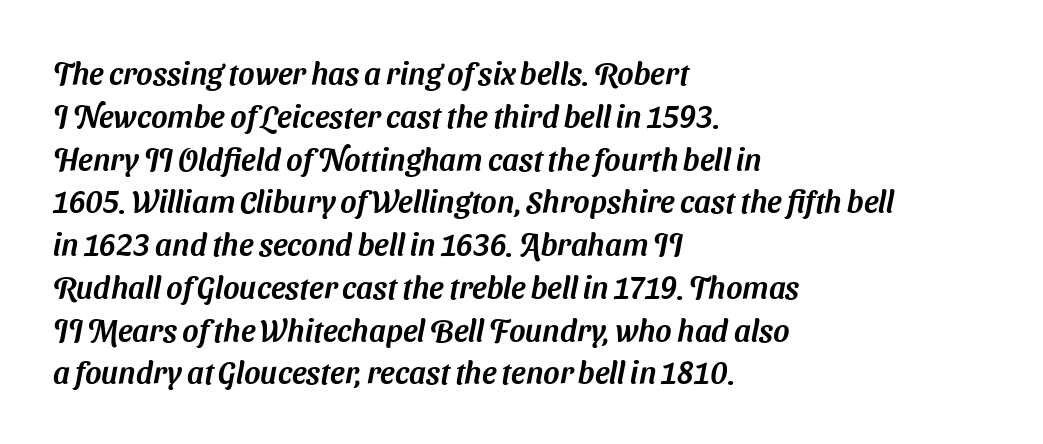
Q: Is the typeface a serif or a sans-serif typeface? A: Sans-serif.
Q: Is the text underlined? A: No.
Q: How is the paragraph aligned? A: Left-aligned.
Q: Is the spacing between letters normal or unusually wide? A: Normal.
Q: Is the spacing between lines tight, normal or loose? A: Normal.
Q: Width (condensed, normal, or wide)? A: Normal.
Q: Stroke contrast? A: Medium.
Q: x-height? A: Medium.
Q: Monospaced? A: No.
